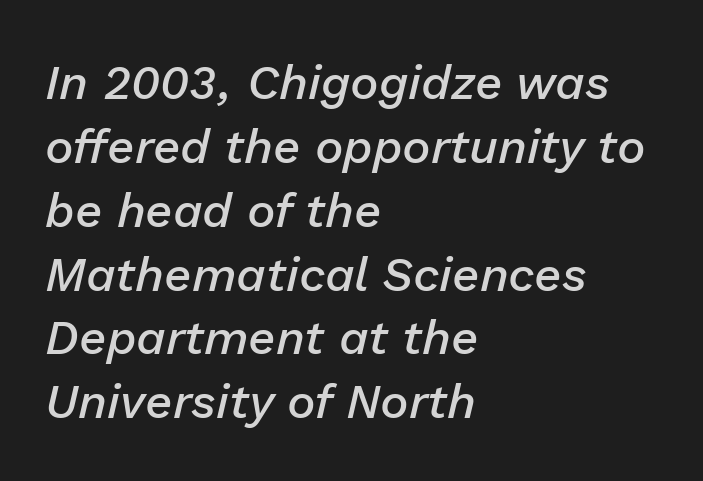
Q: Is the text bold? A: Semi-bold.
Q: Is the text italic (slanted)? A: Yes, it leans right by about 13 degrees.
Q: Is the text underlined? A: No.
Q: How is the paragraph aligned? A: Left-aligned.
Q: Is the spacing between letters normal or unusually wide? A: Normal.
Q: Is the spacing between lines tight, normal or loose? A: Normal.
Q: Width (condensed, normal, or wide)? A: Normal.
Q: Stroke contrast? A: Low.
Q: x-height? A: Medium.
Q: Monospaced? A: No.
